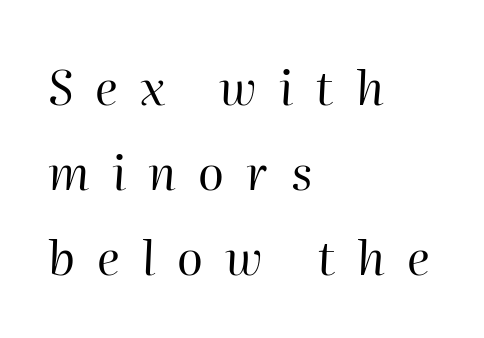
The image shows 48 px regular-weight type, italic (leaning right); set left-aligned, line spacing 1.77x, unusually wide letter spacing (+0.46 em), not underlined; high stroke contrast and a medium x-height.
